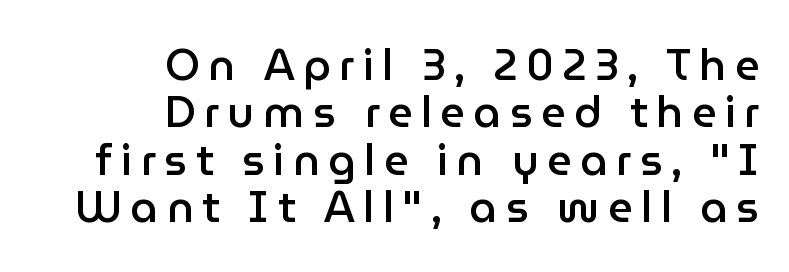
Semibold letterforms, between regular and bold. This sample uses an upright cut, with every glyph sitting square on the baseline. Regarding leading, the lines here are crowded together. One-word summary of the alignment: right. Nothing sits at the stroke ends, so this counts as sans-serif. Check under the words: just untouched page.
